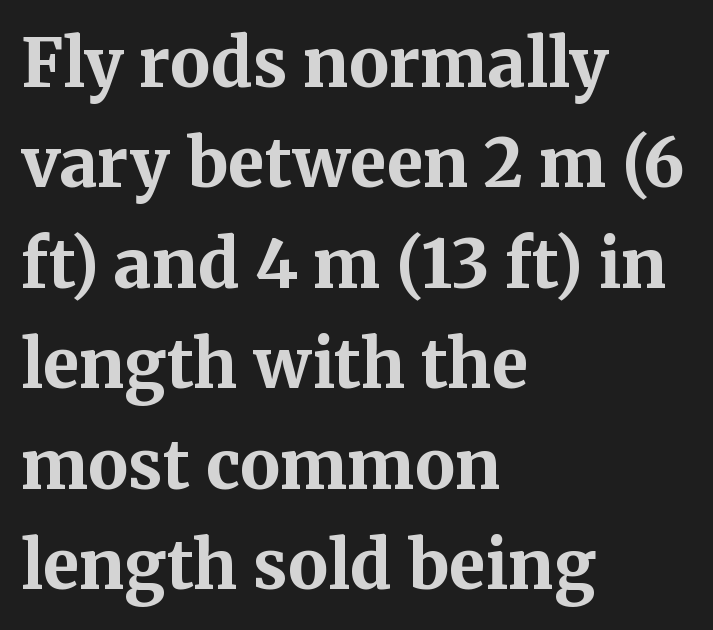
{"serif": "yes", "italic": "no", "bold": "yes", "weight": "bold", "width": "normal", "stroke_contrast": "medium", "x_height": "medium", "monospaced": "no", "underline": "no", "align": "left", "line_spacing": "normal", "line_spacing_ratio": 1.5, "letter_spacing": "normal", "letter_spacing_em": 0.0, "glyph_px": 67}
